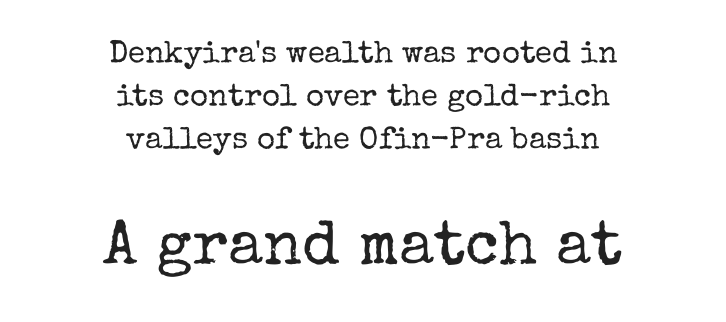
The font's upright variant was chosen for this text. The later block is typeset at a bigger size than the earlier block. The lines in this sample share a center point and differ in where they start and stop. A typesetter would call this proportional, since set widths differ per character. The face used here is rendered with its standard letterfit. Think standard paragraph weight, or any step lighter than that.
